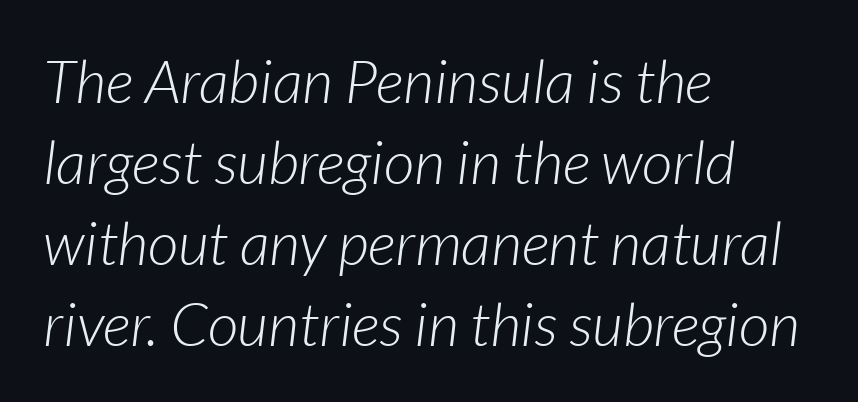
If you measured baseline to baseline, you'd find a middling distance. Vertical stems look standard width or narrower in stroke. Emphasis-style slanted type is in use. Nobody touched the tracking dial on this one.
